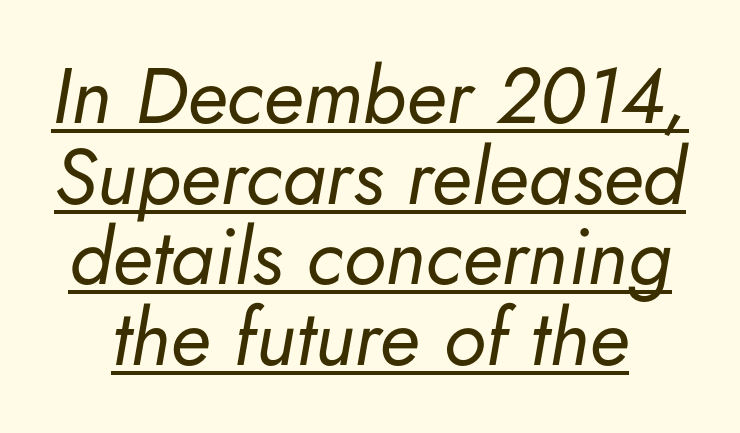
Q: Is the text bold? A: No.
Q: Is the text italic (slanted)? A: Yes, it leans right by about 5 degrees.
Q: Is the text underlined? A: Yes.
Q: Is the spacing between letters normal or unusually wide? A: Normal.
Q: Is the spacing between lines tight, normal or loose? A: Tight.
Q: Width (condensed, normal, or wide)? A: Normal.
Q: Stroke contrast? A: Low.
Q: x-height? A: Small.
Q: Monospaced? A: No.
